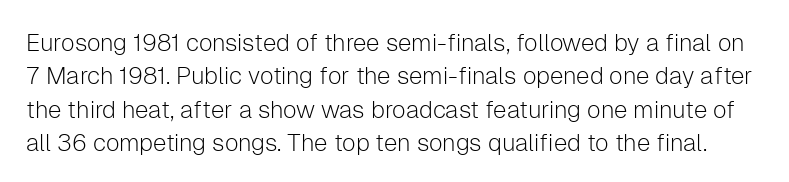
The image shows 24 px text type, upright; set normal line spacing (1.39x), normal letter spacing, not underlined.
